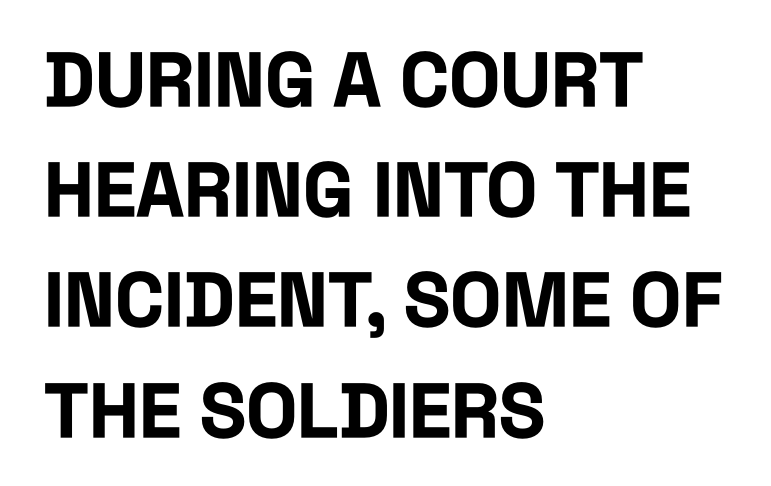
A typesetter would call this leading conventional body-copy spacing. Characters remain perfectly vertical along every line. The rendering uses natural spacing where letterforms have individual widths. Letters rest on an invisible, unmarked baseline.
